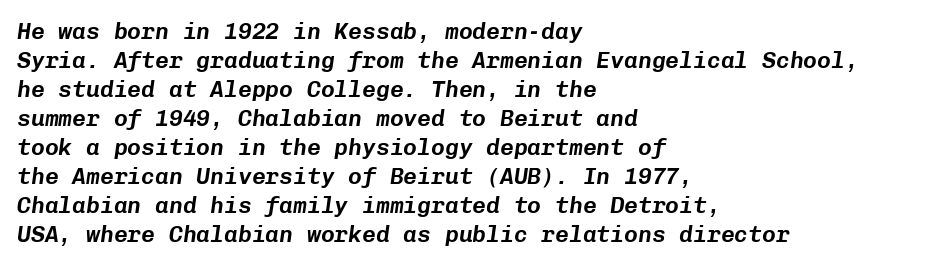
The image shows 23 px text type, italic (leaning right); set left-aligned, normal line spacing (1.26x), normal letter spacing, not underlined.
